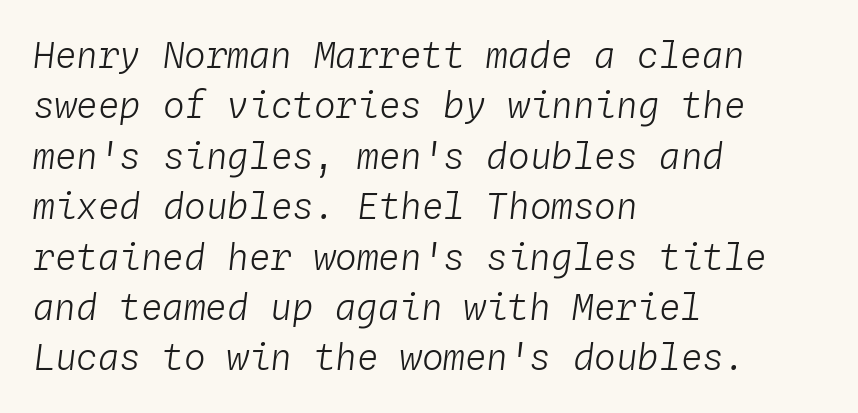
The image shows 36 px light type, italic (leaning right), monospaced; set left-aligned, normal line spacing (1.4x), normal letter spacing, not underlined; low stroke contrast and a medium x-height.
